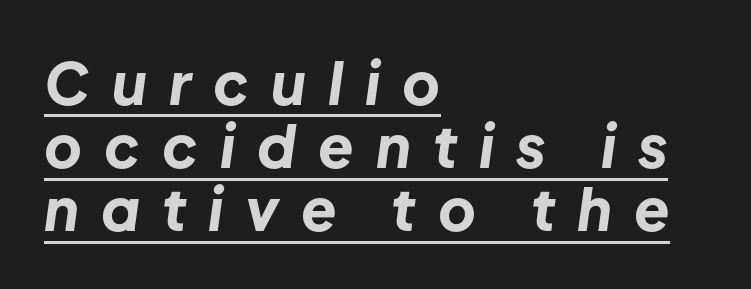
The specimen reads as italic at a glance. The rendering inserts visible extra space after every character. Is this a fixed-width face? No — the glyphs have proportional, varying widths. As a designer I'd log this as weight 700, bold. Does the leading feel generous? Not at all — it's pinched. Beneath each row of characters lies a ruled line.
